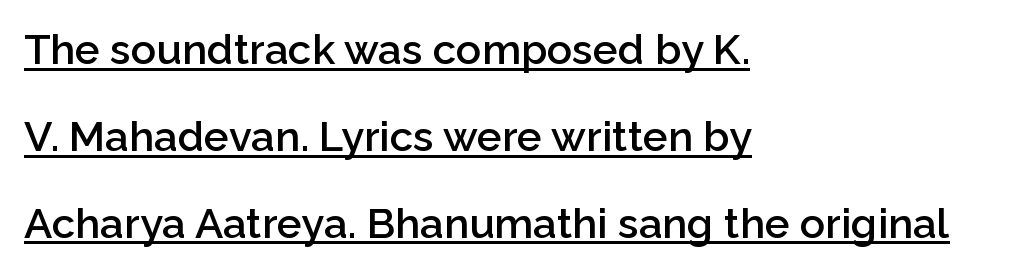
Q: Is the text bold? A: Semi-bold.
Q: Is the text italic (slanted)? A: No, it is upright.
Q: Is the typeface a serif or a sans-serif typeface? A: Sans-serif.
Q: Is the text underlined? A: Yes.
Q: How is the paragraph aligned? A: Left-aligned.
Q: Is the spacing between letters normal or unusually wide? A: Normal.
Q: Is the spacing between lines tight, normal or loose? A: Loose.
Q: Width (condensed, normal, or wide)? A: Normal.
Q: Stroke contrast? A: Low.
Q: x-height? A: Medium.
Q: Monospaced? A: No.
